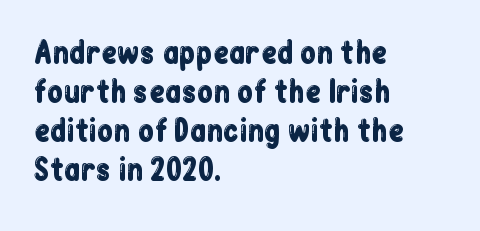
Q: Is the text italic (slanted)? A: No, it is upright.
Q: Is the typeface a serif or a sans-serif typeface? A: Sans-serif.
Q: Is the text underlined? A: No.
Q: How is the paragraph aligned? A: Left-aligned.
Q: Is the spacing between letters normal or unusually wide? A: Normal.
Q: Is the spacing between lines tight, normal or loose? A: Normal.
Q: Width (condensed, normal, or wide)? A: Condensed.
Q: Stroke contrast? A: Low.
Q: x-height? A: Medium.
Q: Monospaced? A: No.
